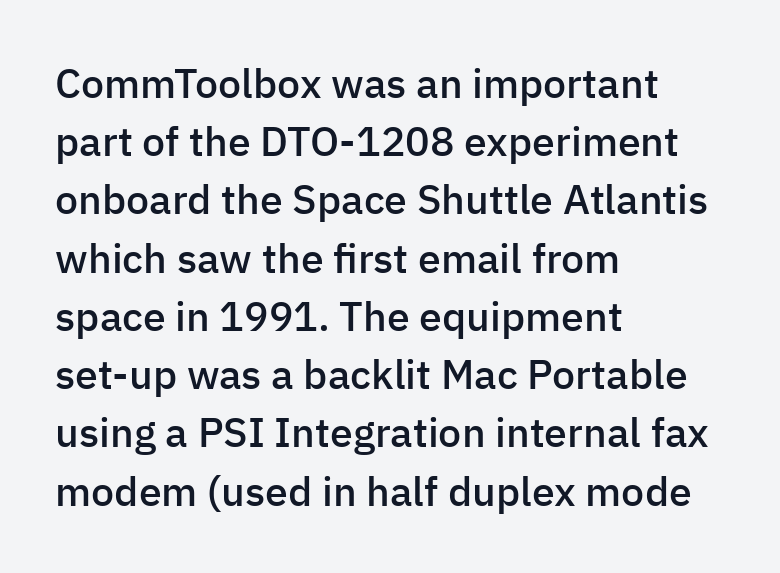
{"serif": "no", "italic": "no", "bold": "semi", "weight": "semibold", "width": "normal", "stroke_contrast": "low", "x_height": "medium", "monospaced": "no", "underline": "no", "align": "left", "line_spacing": "normal", "line_spacing_ratio": 1.42, "letter_spacing": "normal", "letter_spacing_em": 0.0, "glyph_px": 41}
